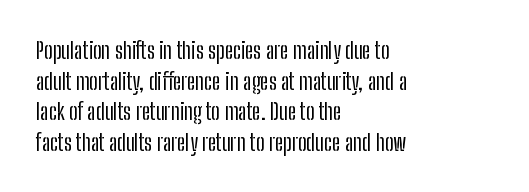
Q: Is the text italic (slanted)? A: No, it is upright.
Q: Is the text underlined? A: No.
Q: How is the paragraph aligned? A: Left-aligned.
Q: Is the spacing between letters normal or unusually wide? A: Normal.
Q: Is the spacing between lines tight, normal or loose? A: Normal.
